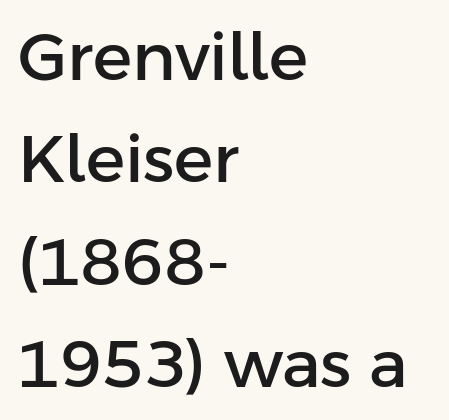
Reading down the block, your eye returns to a fixed left position each line. Whoever set this chose a conventional vertical rhythm. The rendering uses natural spacing where letterforms have individual widths. The characters display no serif detailing; their extremities are plain.
